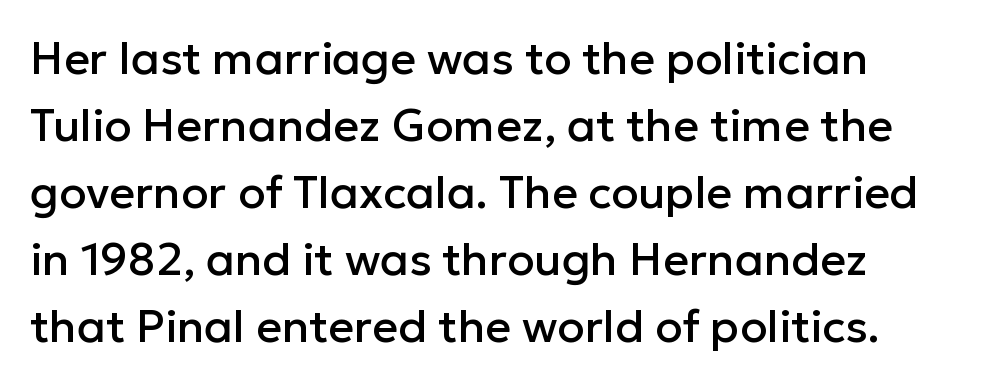
Q: Is the text italic (slanted)? A: No, it is upright.
Q: Is the typeface a serif or a sans-serif typeface? A: Sans-serif.
Q: Is the text underlined? A: No.
Q: Is the spacing between letters normal or unusually wide? A: Normal.
Q: Is the spacing between lines tight, normal or loose? A: Normal.
Q: Width (condensed, normal, or wide)? A: Normal.
Q: Stroke contrast? A: Low.
Q: x-height? A: Medium.
Q: Monospaced? A: No.
